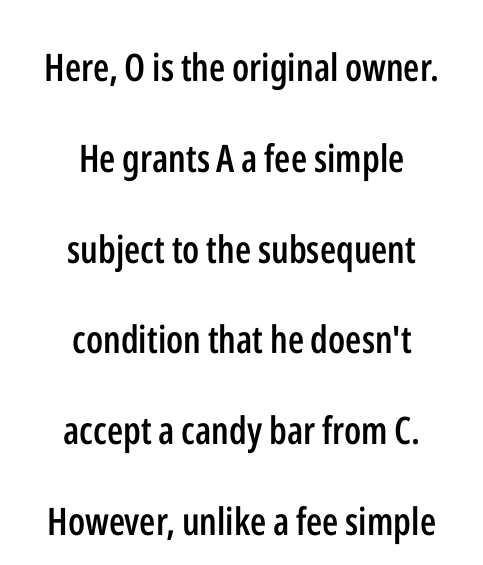
The image shows 38 px semibold, condensed sans-serif type, upright; set centered, loose line spacing (2.39x), normal letter spacing, not underlined; low stroke contrast and a medium x-height.
